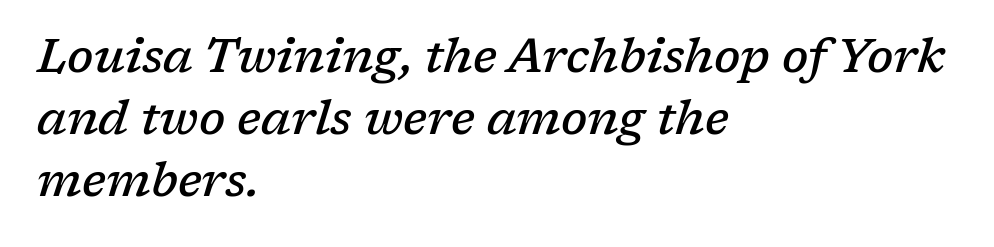
Q: Is the text bold? A: Semi-bold.
Q: Is the text italic (slanted)? A: Yes, it leans right by about 17 degrees.
Q: Is the typeface a serif or a sans-serif typeface? A: Serif.
Q: Is the text underlined? A: No.
Q: How is the paragraph aligned? A: Left-aligned.
Q: Is the spacing between letters normal or unusually wide? A: Normal.
Q: Is the spacing between lines tight, normal or loose? A: Normal.
Q: Width (condensed, normal, or wide)? A: Normal.
Q: Stroke contrast? A: Low.
Q: x-height? A: Medium.
Q: Monospaced? A: No.
